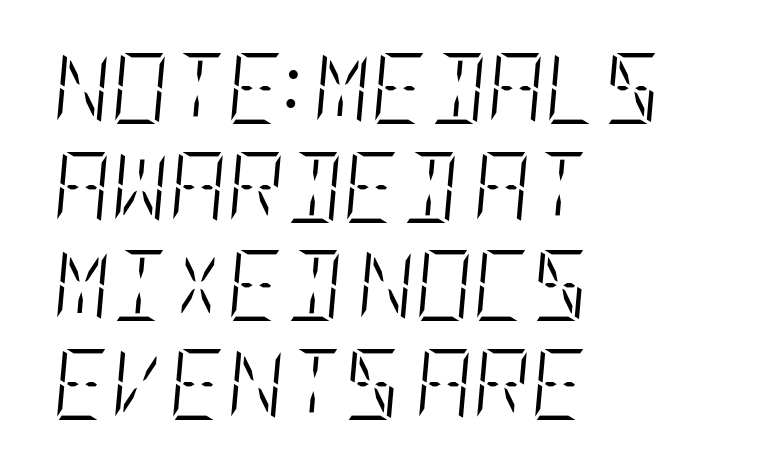
Q: Is the text bold? A: No.
Q: Is the text italic (slanted)? A: Yes, it leans right by about 5 degrees.
Q: Is the text underlined? A: No.
Q: How is the paragraph aligned? A: Left-aligned.
Q: Is the spacing between letters normal or unusually wide? A: Normal.
Q: Is the spacing between lines tight, normal or loose? A: Normal.
Q: Width (condensed, normal, or wide)? A: Condensed.
Q: Stroke contrast? A: Low.
Q: x-height? A: Large.
